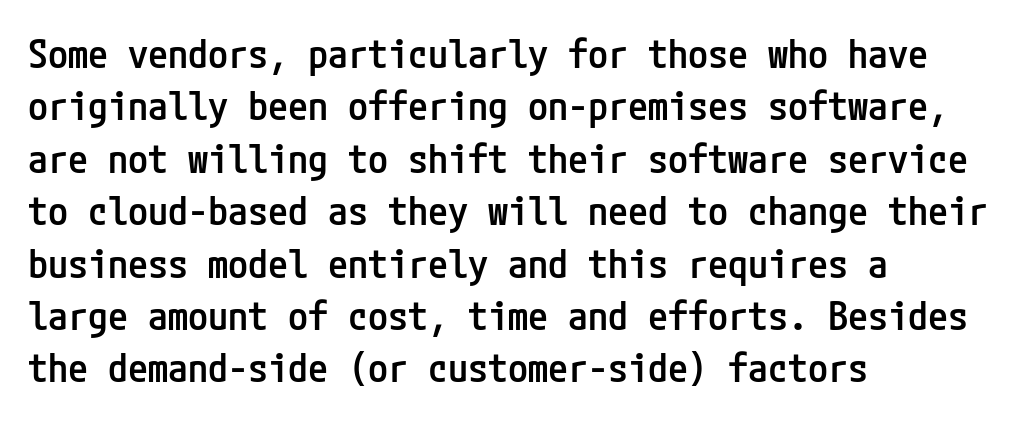
The rows are spaced the way most documents space them. The type sits square on the baseline with zero lean. Line beginnings align vertically; line endings do not. Glance below the letters and you will spot only blank space.
